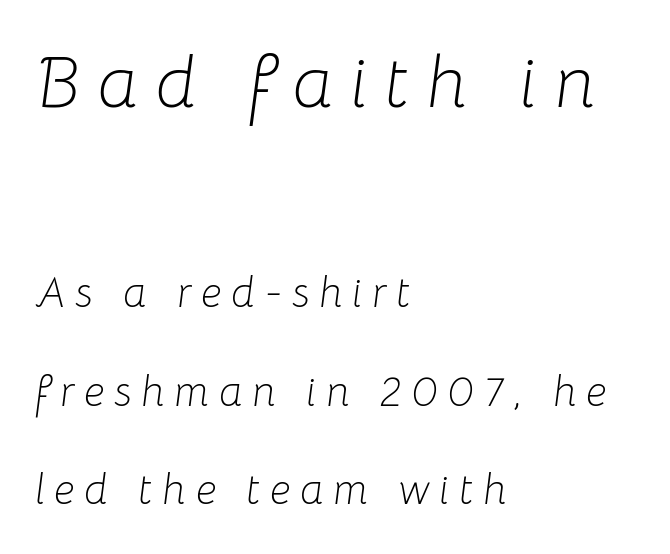
Spacing verdict: proportional, widths tailored to each character. Caption: face not bold, strokes unweighted. A student would notice the top passage is typeset larger than what follows. Line starts are locked; line ends wander. The typography opts for an oblique posture over an upright one.
